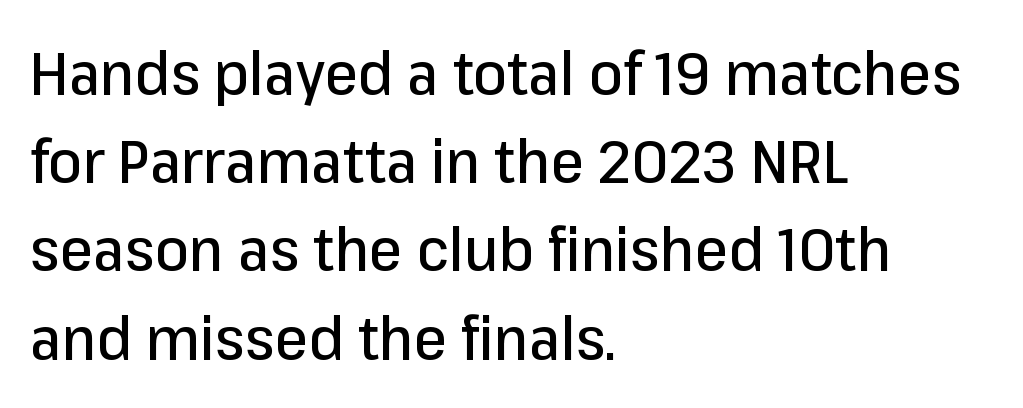
Q: Is the text italic (slanted)? A: No, it is upright.
Q: Is the typeface a serif or a sans-serif typeface? A: Sans-serif.
Q: Is the text underlined? A: No.
Q: How is the paragraph aligned? A: Left-aligned.
Q: Is the spacing between letters normal or unusually wide? A: Normal.
Q: Is the spacing between lines tight, normal or loose? A: Normal.
Q: Width (condensed, normal, or wide)? A: Normal.
Q: Stroke contrast? A: Low.
Q: x-height? A: Medium.
Q: Monospaced? A: No.
